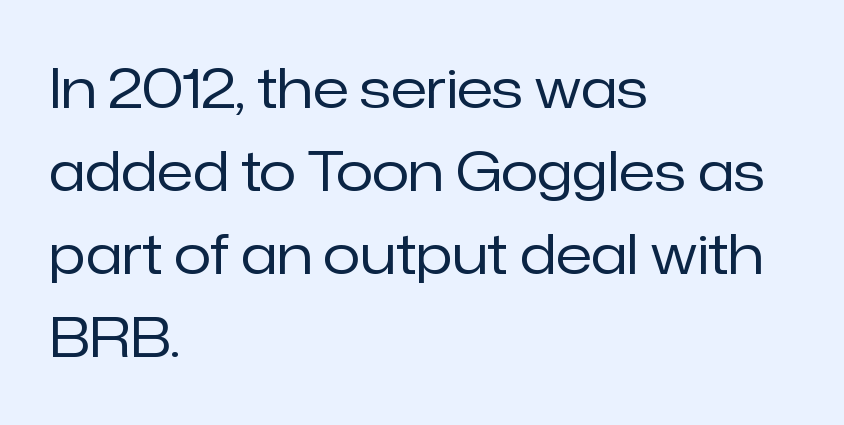
The image shows 54 px regular-weight sans-serif type, upright; set left-aligned, normal line spacing (1.54x), normal letter spacing, not underlined; low stroke contrast and a medium x-height.
